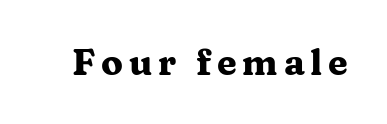
The image shows 36 px heavy, wide serif type, upright; set not underlined; medium stroke contrast and a medium x-height.
